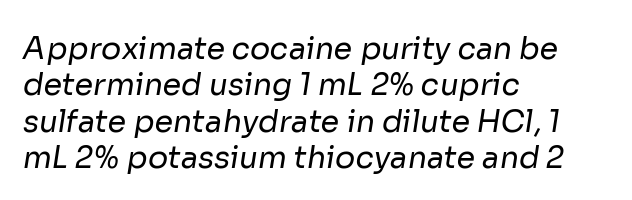
{"serif": "no", "bold": "no", "weight": "regular", "width": "normal", "stroke_contrast": "low", "x_height": "medium", "monospaced": "no", "underline": "no", "align": "left", "line_spacing_ratio": 1.21, "letter_spacing": "normal", "letter_spacing_em": 0.0, "glyph_px": 30}
